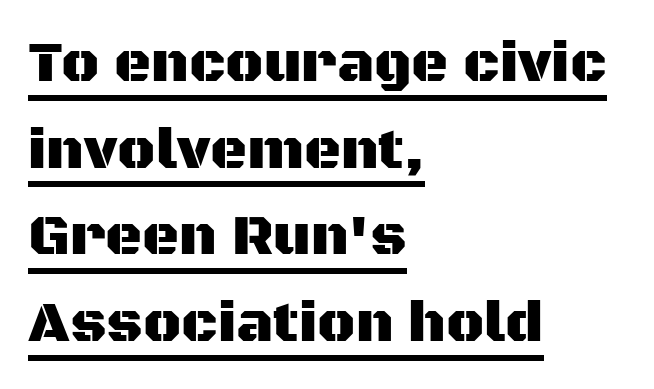
The image shows 57 px sans-serif type, upright; set left-aligned, normal line spacing (1.52x), normal letter spacing, underlined; medium stroke contrast and a large x-height.
